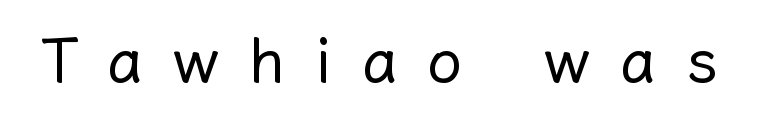
The image shows 63 px regular-weight type, upright; set unusually wide letter spacing (+0.47 em), not underlined; low stroke contrast and a medium x-height.
